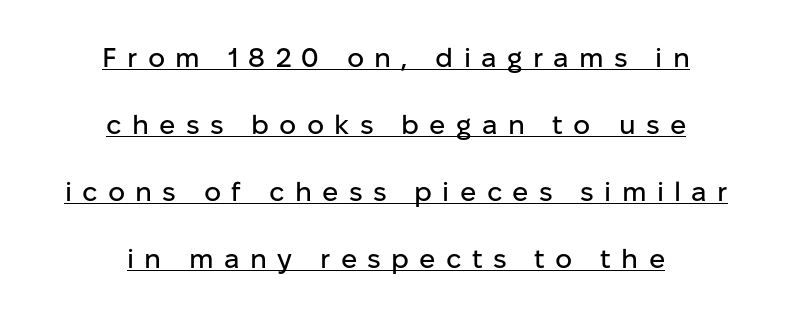
Centered paragraph, ragged on both sides. Every word sits above its own underline. The letters stand straight up with perfectly vertical stems. The letterforms stand isolated, each surrounded by extra space. Notice the wide empty band between every row — that's loose leading.
